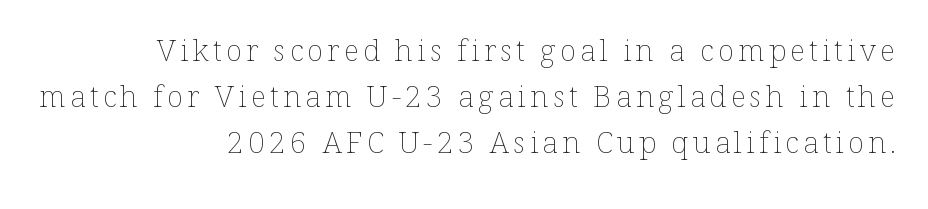
Q: Is the text bold? A: No.
Q: Is the text italic (slanted)? A: No, it is upright.
Q: Is the text underlined? A: No.
Q: How is the paragraph aligned? A: Right-aligned.
Q: Is the spacing between lines tight, normal or loose? A: Normal.
Q: Width (condensed, normal, or wide)? A: Normal.
Q: Stroke contrast? A: Low.
Q: x-height? A: Medium.
Q: Monospaced? A: No.
